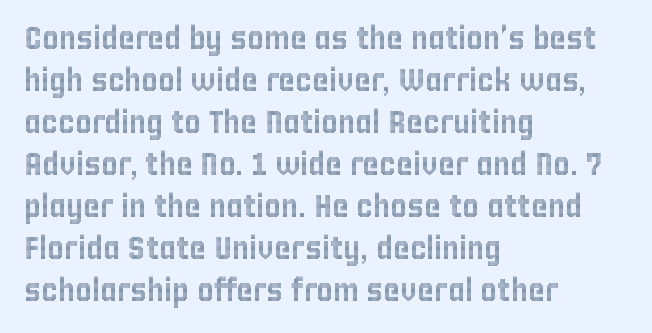
{"italic": "no", "width": "condensed", "x_height": "large", "monospaced": "no", "underline": "no", "align": "left", "line_spacing": "normal", "line_spacing_ratio": 1.31, "letter_spacing": "normal", "letter_spacing_em": 0.0, "glyph_px": 32}
